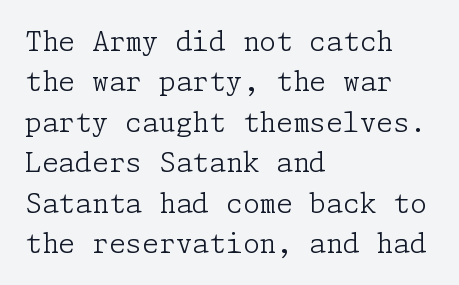
The image shows 27 px text type, upright; set left-aligned, normal line spacing (1.5x), normal letter spacing, not underlined.
